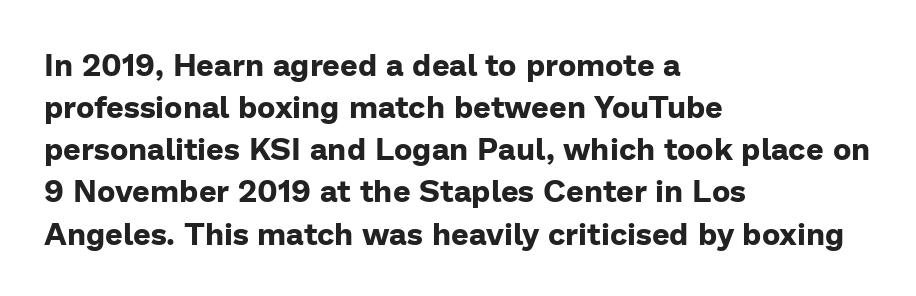
Q: Is the text bold? A: Yes.
Q: Is the text italic (slanted)? A: No, it is upright.
Q: Is the typeface a serif or a sans-serif typeface? A: Sans-serif.
Q: Is the text underlined? A: No.
Q: How is the paragraph aligned? A: Left-aligned.
Q: Is the spacing between letters normal or unusually wide? A: Normal.
Q: Is the spacing between lines tight, normal or loose? A: Normal.
Q: Width (condensed, normal, or wide)? A: Normal.
Q: Stroke contrast? A: Low.
Q: x-height? A: Medium.
Q: Monospaced? A: No.
